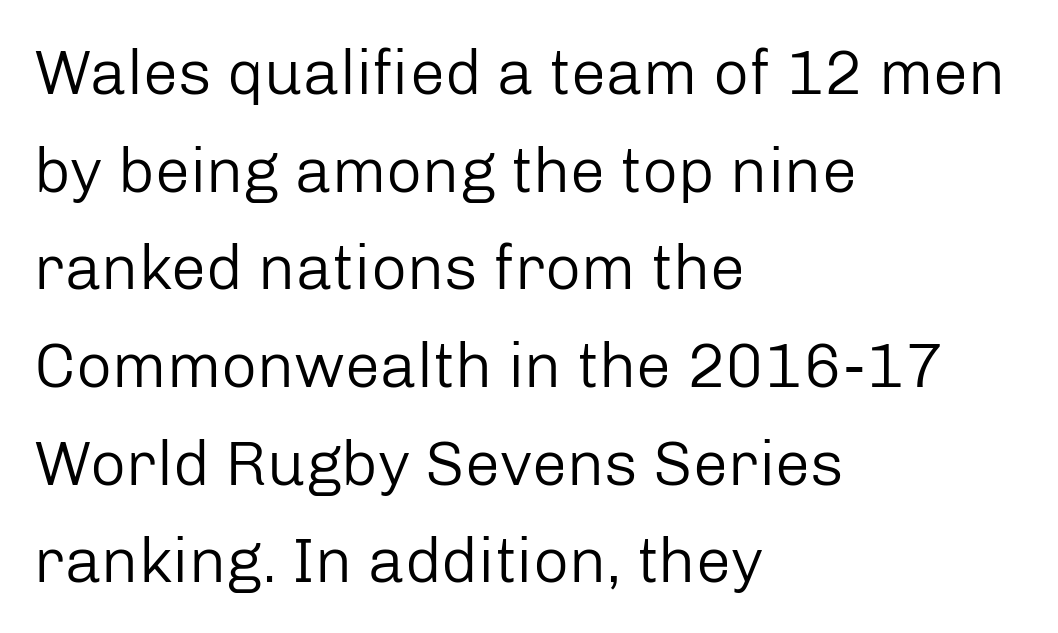
Letterform terminals end flat and unadorned throughout the passage. The gaps between neighbouring characters are ordinary and unremarkable. Unlike italic type, these characters show no tilt at all. Reading down the block, your eye returns to a fixed left position each line. The letterforms sit at book weight or below. A typesetter would call this proportional, since set widths differ per character.
